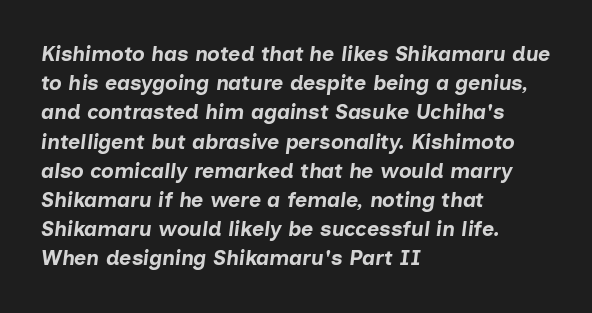
Q: Is the text bold? A: Yes.
Q: Is the text italic (slanted)? A: Yes, it leans right by about 7 degrees.
Q: Is the text underlined? A: No.
Q: How is the paragraph aligned? A: Left-aligned.
Q: Is the spacing between letters normal or unusually wide? A: Normal.
Q: Is the spacing between lines tight, normal or loose? A: Normal.
